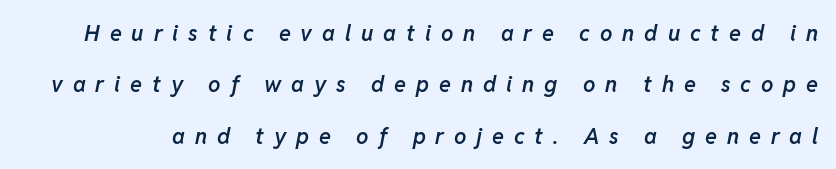
The image shows 22 px text type, italic (leaning right); set loose line spacing (2.33x), unusually wide letter spacing (+0.45 em), not underlined.
